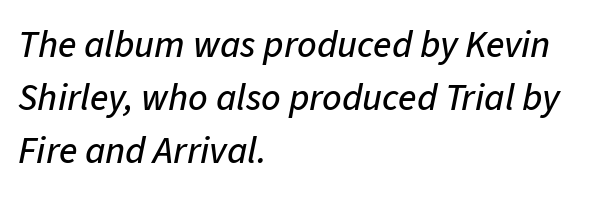
{"italic": "yes", "lean": "right", "slant_degrees": 11, "width": "normal", "stroke_contrast": "low", "x_height": "medium", "monospaced": "no", "underline": "no", "align": "left", "line_spacing": "normal", "line_spacing_ratio": 1.4, "letter_spacing": "normal", "letter_spacing_em": 0.0, "glyph_px": 38}
